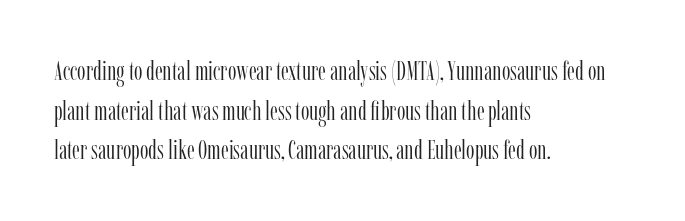
Notice how descenders clear the ascenders below comfortably — that's standard leading. Inter-character spacing is left at the font's built-in metrics. Bare-footed words on every line. The strokes are not fattened; the text isn't bold. A student would call this left alignment; a typographer would say flush left, rag right.
